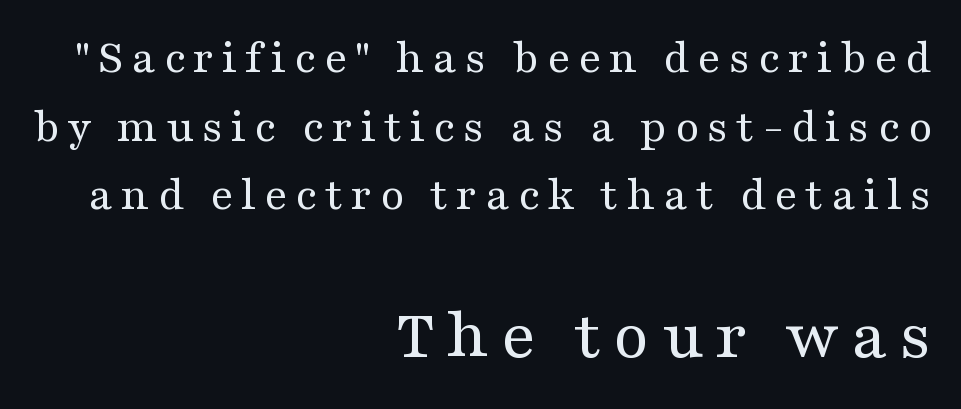
Q: Is the text bold? A: No.
Q: Is the text italic (slanted)? A: No, it is upright.
Q: Is the typeface a serif or a sans-serif typeface? A: Serif.
Q: Is the text underlined? A: No.
Q: How is the paragraph aligned? A: Right-aligned.
Q: Is the spacing between lines tight, normal or loose? A: Normal.
Q: Which block of text is set in a larger size, the first (top) or the second (bottom)? A: The second (bottom) one.
Q: Width (condensed, normal, or wide)? A: Wide.
Q: Stroke contrast? A: Medium.
Q: x-height? A: Medium.
Q: Monospaced? A: No.
